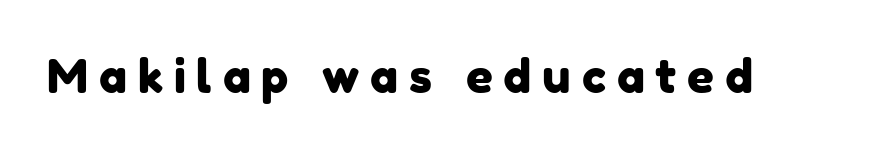
{"serif": "no", "width": "normal", "stroke_contrast": "low", "x_height": "medium", "monospaced": "no", "underline": "no", "letter_spacing": "wide", "letter_spacing_em": 0.23, "glyph_px": 47}
